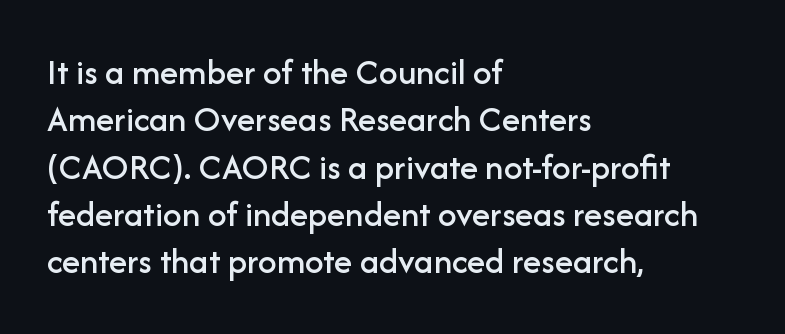
Q: Is the text italic (slanted)? A: No, it is upright.
Q: Is the typeface a serif or a sans-serif typeface? A: Sans-serif.
Q: Is the text underlined? A: No.
Q: How is the paragraph aligned? A: Left-aligned.
Q: Is the spacing between letters normal or unusually wide? A: Normal.
Q: Is the spacing between lines tight, normal or loose? A: Normal.
Q: Width (condensed, normal, or wide)? A: Normal.
Q: Stroke contrast? A: Low.
Q: x-height? A: Medium.
Q: Monospaced? A: No.
